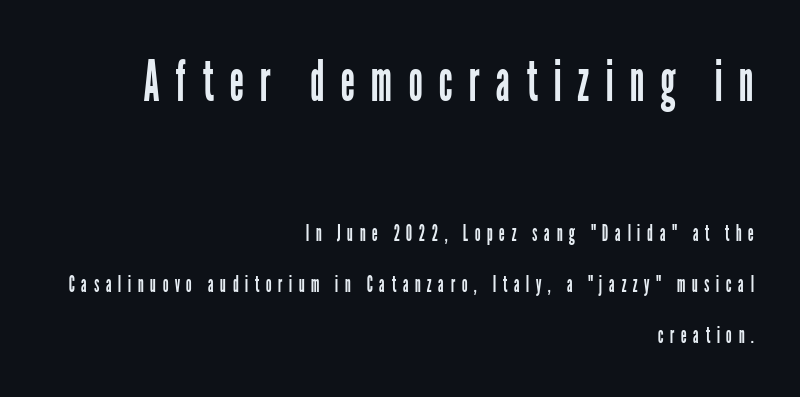
Q: Is the text bold? A: No.
Q: Is the text italic (slanted)? A: No, it is upright.
Q: Is the typeface a serif or a sans-serif typeface? A: Sans-serif.
Q: Is the text underlined? A: No.
Q: How is the paragraph aligned? A: Right-aligned.
Q: Is the spacing between letters normal or unusually wide? A: Unusually wide.
Q: Is the spacing between lines tight, normal or loose? A: Loose.
Q: Which block of text is set in a larger size, the first (top) or the second (bottom)? A: The first (top) one.
Q: Width (condensed, normal, or wide)? A: Condensed.
Q: Stroke contrast? A: Low.
Q: x-height? A: Medium.
Q: Monospaced? A: No.
